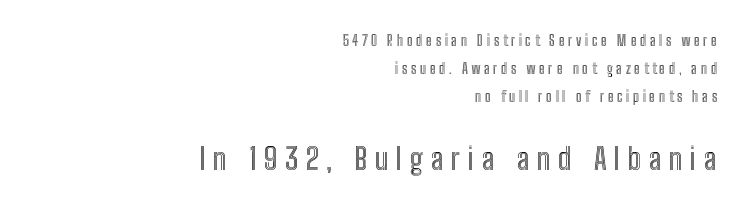
Characters remain perfectly vertical along every line. The paragraph has a hard right edge and a soft left edge. The tracking reads as deliberately expanded to a designer's eye. The rendering uses natural spacing where letterforms have individual widths. The rendering uses a large line-height, opening up the rows.
